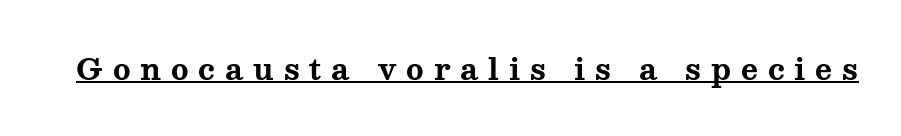
The image shows 29 px bold, wide serif type, upright; set unusually wide letter spacing (+0.34 em), underlined; medium stroke contrast and a medium x-height.
